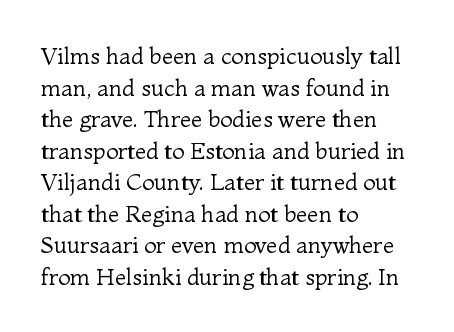
Q: Is the text bold? A: No.
Q: Is the text italic (slanted)? A: No, it is upright.
Q: Is the text underlined? A: No.
Q: How is the paragraph aligned? A: Left-aligned.
Q: Is the spacing between letters normal or unusually wide? A: Normal.
Q: Is the spacing between lines tight, normal or loose? A: Normal.
